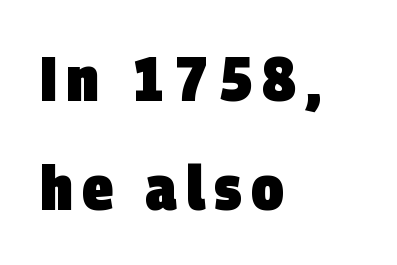
{"serif": "no", "bold": "yes", "weight": "heavy", "width": "condensed", "stroke_contrast": "low", "x_height": "large", "monospaced": "no", "underline": "no", "align": "left", "line_spacing_ratio": 1.73, "glyph_px": 63}
